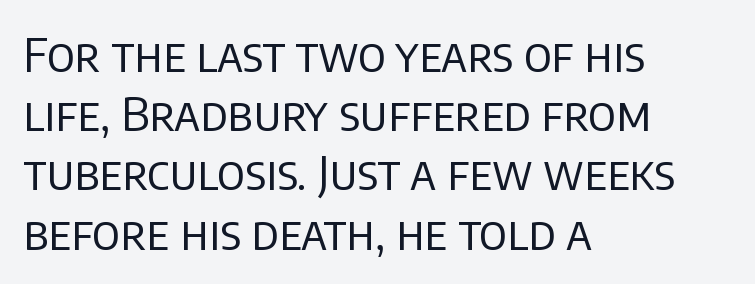
Unbolded letterforms with no extra heft. Evenly set lines give the paragraph a standard silhouette. A clean baseline with only descenders dipping below it. No extra tracking has been applied to these lines.
